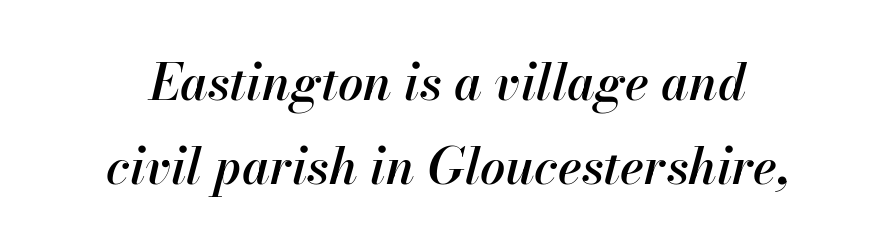
In terms of weight, the rendering is demibold, just under bold. Spacing verdict: proportional, widths tailored to each character. In terms of letterspacing, this is plain default setting. Clear beneath every line of the passage. The text block is weighted toward neither margin, spreading evenly from the middle.
